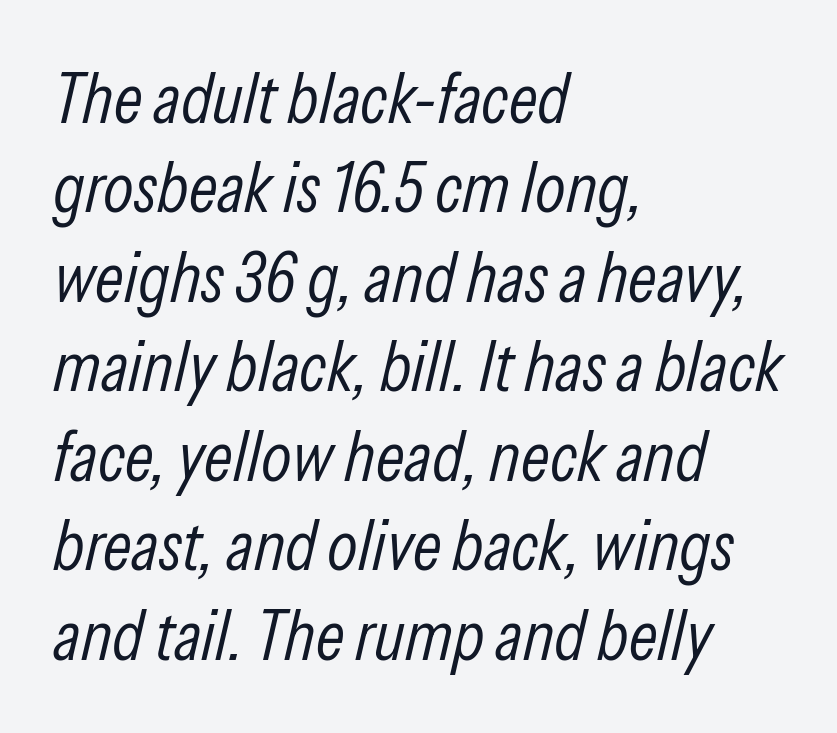
Q: Is the text bold? A: No.
Q: Is the text italic (slanted)? A: Yes, it leans right by about 13 degrees.
Q: Is the text underlined? A: No.
Q: How is the paragraph aligned? A: Left-aligned.
Q: Is the spacing between letters normal or unusually wide? A: Normal.
Q: Is the spacing between lines tight, normal or loose? A: Normal.
Q: Width (condensed, normal, or wide)? A: Condensed.
Q: Stroke contrast? A: Low.
Q: x-height? A: Medium.
Q: Monospaced? A: No.
